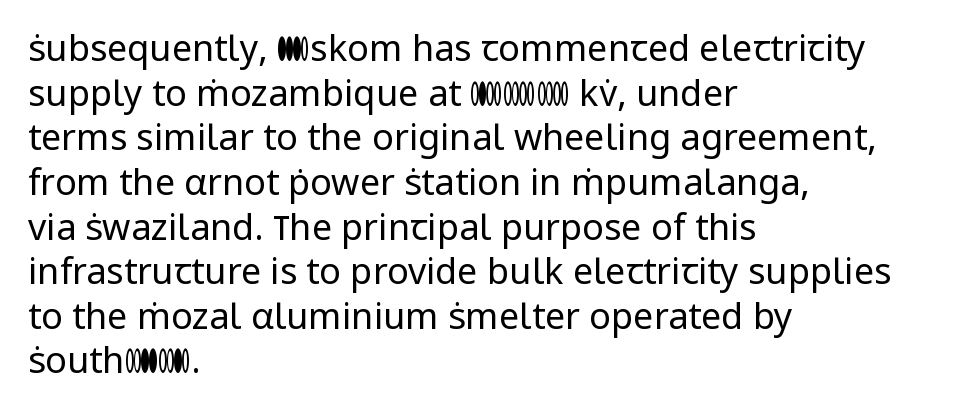
{"serif": "no", "italic": "no", "bold": "no", "weight": "regular", "width": "normal", "stroke_contrast": "low", "x_height": "medium", "monospaced": "no", "underline": "no", "align": "left", "line_spacing_ratio": 1.24, "letter_spacing": "normal", "letter_spacing_em": 0.0, "glyph_px": 36}
